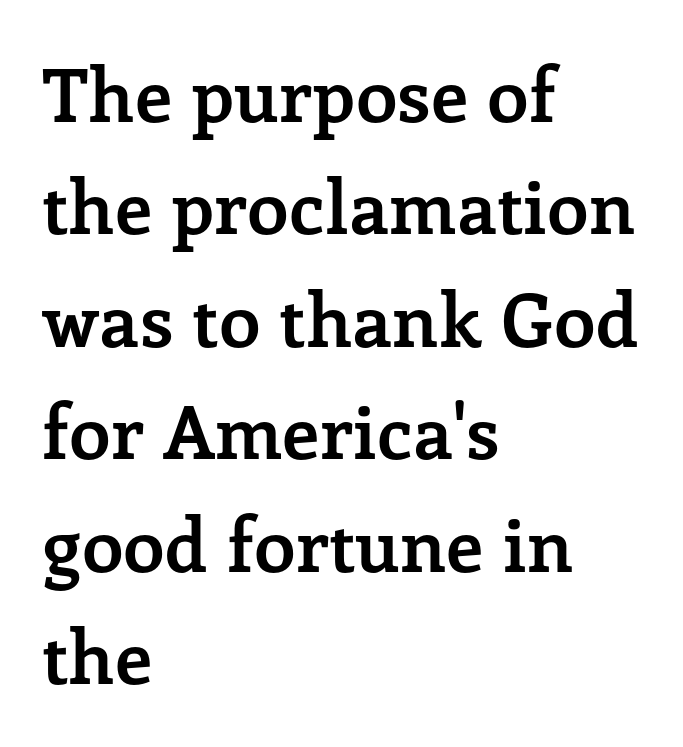
Is this a sans? No — the strokes have serifs. Typesetter's note: full bold, strokes at maximum text heaviness. Caption: multi-line text, flush left, ragged right. Each new line begins a customary step beneath the previous one.
